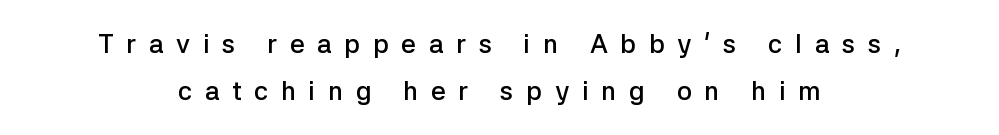
Typeset on center — no edge is straight. Posture: upright roman. No word sits above an underline. Loose tracking; the words dissolve into strings of separated letters. Strokes here are thickened, but only to semibold level.
